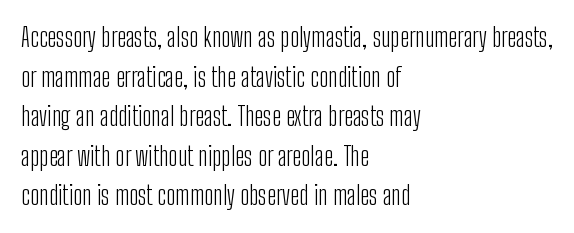
The image shows 26 px text type, upright; set left-aligned, normal line spacing (1.52x), normal letter spacing, not underlined.
